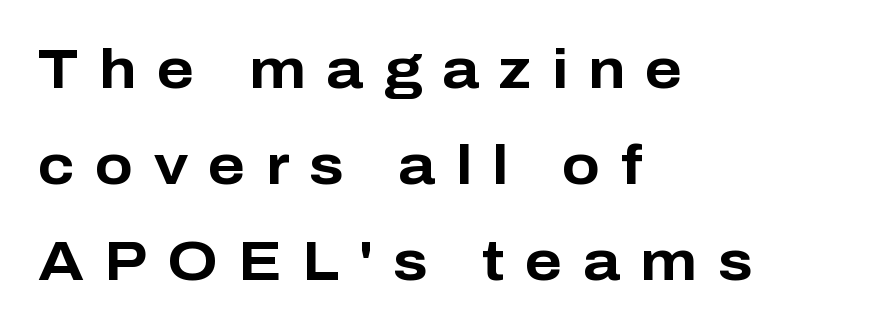
Q: Is the text bold? A: Yes.
Q: Is the text italic (slanted)? A: No, it is upright.
Q: Is the typeface a serif or a sans-serif typeface? A: Sans-serif.
Q: Is the text underlined? A: No.
Q: How is the paragraph aligned? A: Left-aligned.
Q: Is the spacing between letters normal or unusually wide? A: Unusually wide.
Q: Width (condensed, normal, or wide)? A: Normal.
Q: Stroke contrast? A: Low.
Q: x-height? A: Medium.
Q: Monospaced? A: No.
